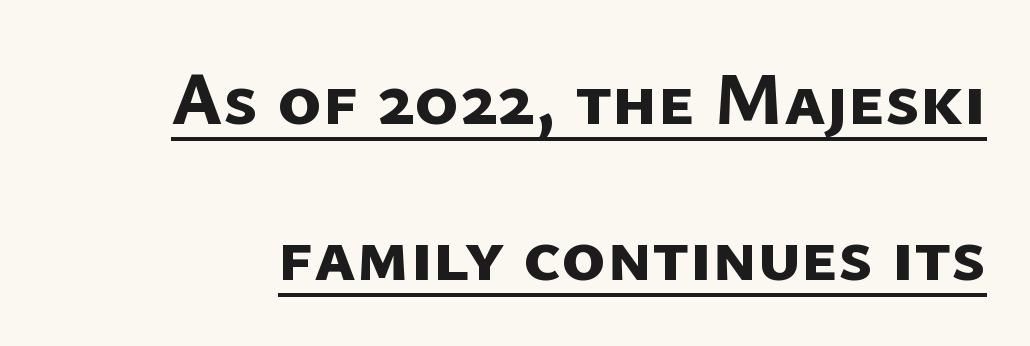
The image shows 75 px bold sans-serif type; set loose line spacing (2.08x), normal letter spacing, underlined; low stroke contrast and a medium x-height.
